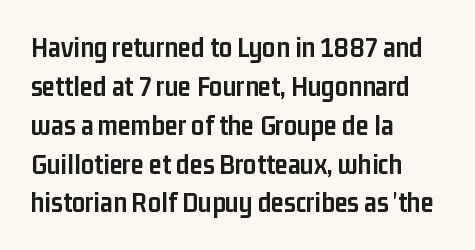
How are the letters spaced? Ordinarily, with no added tracking. Varying glyph widths throughout — classic text-font behaviour. Heavy, bold letterforms. Plain, unruled lines of type. All the whitespace from short lines collects on the right. Evenly set lines give the paragraph a standard silhouette.
